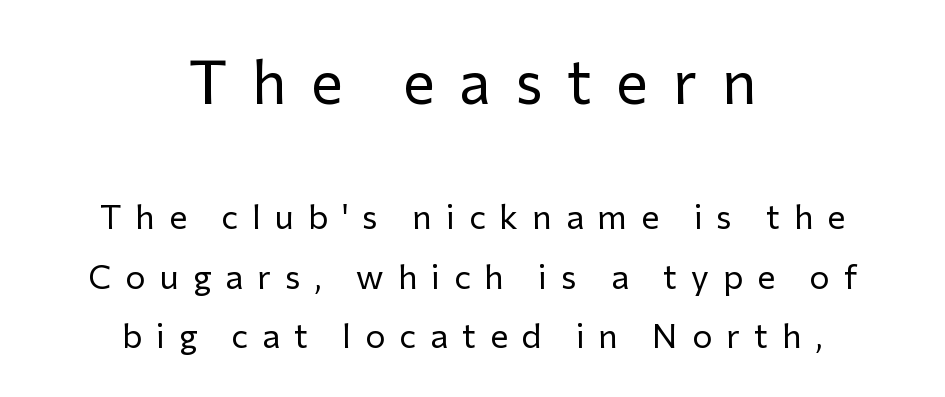
The image shows 60 px regular-weight sans-serif type, upright; set centered, line spacing 1.74x, unusually wide letter spacing (+0.41 em), not underlined; the first (top) block is 1.76x larger; low stroke contrast and a medium x-height.
